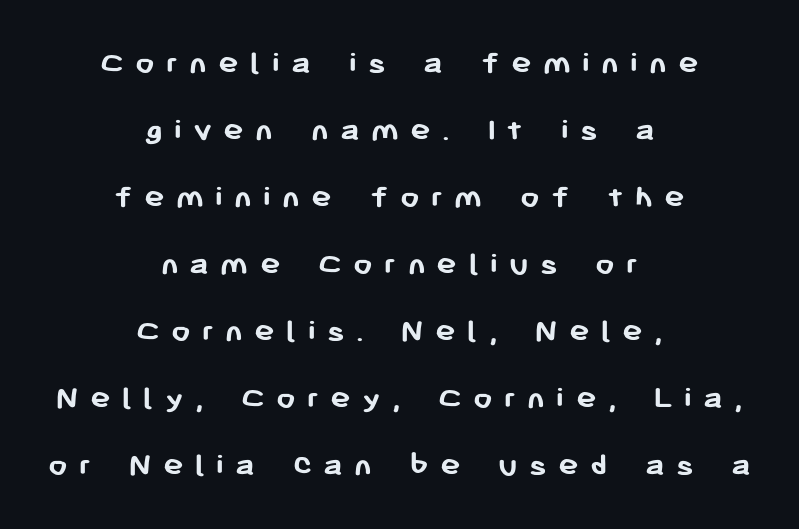
Q: Is the text bold? A: Yes.
Q: Is the text italic (slanted)? A: No, it is upright.
Q: Is the typeface a serif or a sans-serif typeface? A: Sans-serif.
Q: Is the text underlined? A: No.
Q: How is the paragraph aligned? A: Centered.
Q: Is the spacing between letters normal or unusually wide? A: Unusually wide.
Q: Is the spacing between lines tight, normal or loose? A: Loose.
Q: Width (condensed, normal, or wide)? A: Normal.
Q: Stroke contrast? A: Low.
Q: x-height? A: Medium.
Q: Monospaced? A: No.
